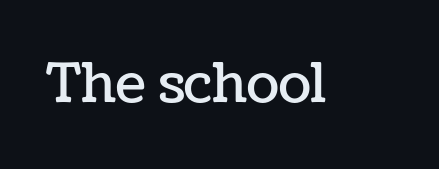
The image shows 54 px text type, upright; set normal letter spacing, not underlined; low stroke contrast and a medium x-height.
